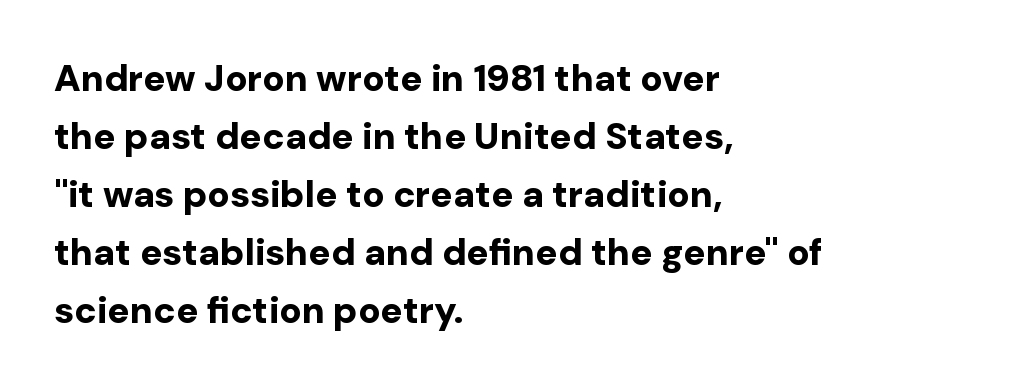
The image shows 37 px bold sans-serif type, upright; set left-aligned, normal line spacing (1.57x), normal letter spacing, not underlined; low stroke contrast and a medium x-height.
